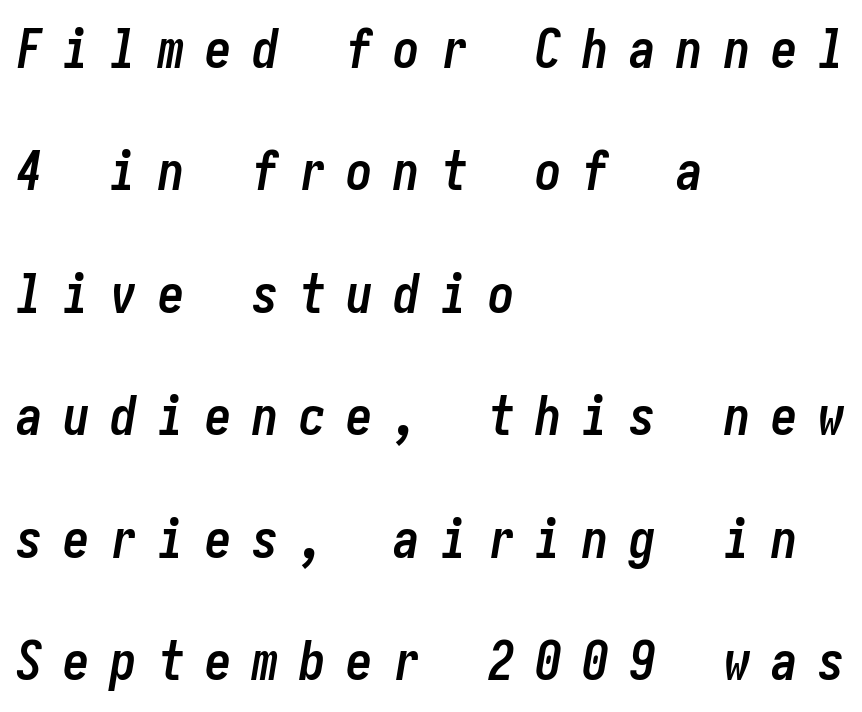
Q: Is the text bold? A: Yes.
Q: Is the text italic (slanted)? A: Yes, it leans right by about 10 degrees.
Q: Is the text underlined? A: No.
Q: How is the paragraph aligned? A: Left-aligned.
Q: Is the spacing between letters normal or unusually wide? A: Unusually wide.
Q: Is the spacing between lines tight, normal or loose? A: Loose.
Q: Width (condensed, normal, or wide)? A: Condensed.
Q: Stroke contrast? A: Low.
Q: x-height? A: Medium.
